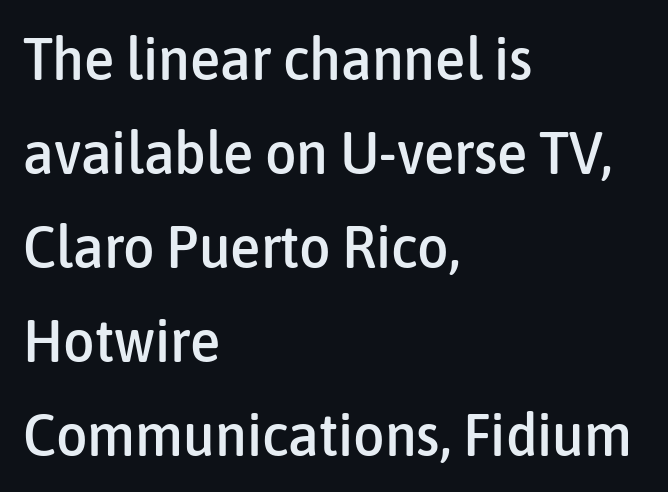
Q: Is the text italic (slanted)? A: No, it is upright.
Q: Is the typeface a serif or a sans-serif typeface? A: Sans-serif.
Q: Is the text underlined? A: No.
Q: How is the paragraph aligned? A: Left-aligned.
Q: Is the spacing between letters normal or unusually wide? A: Normal.
Q: Is the spacing between lines tight, normal or loose? A: Normal.
Q: Width (condensed, normal, or wide)? A: Condensed.
Q: Stroke contrast? A: Low.
Q: x-height? A: Medium.
Q: Monospaced? A: No.
